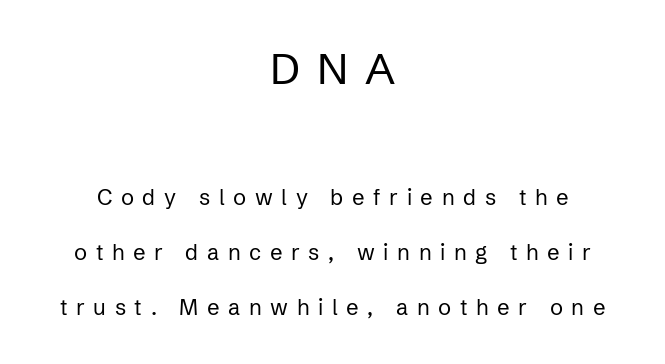
Words appear elongated and porous because spacing is wide. In this sample the first text group is rendered at the bigger scale. The letters carry no serifs — their stems end cleanly without finishing strokes. If you folded the block vertically in half, each line would mirror itself in length. This block would shrink considerably if given ordinary leading; it's expanded now.
